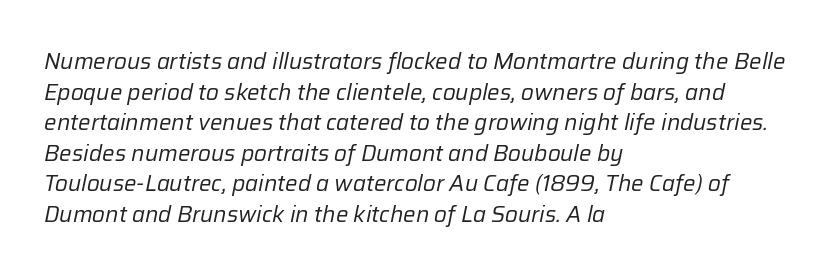
{"italic": "yes", "lean": "right", "slant_degrees": 12, "bold": "no", "underline": "no", "align": "left", "line_spacing": "normal", "line_spacing_ratio": 1.39, "letter_spacing": "normal", "letter_spacing_em": 0.0, "glyph_px": 22}
